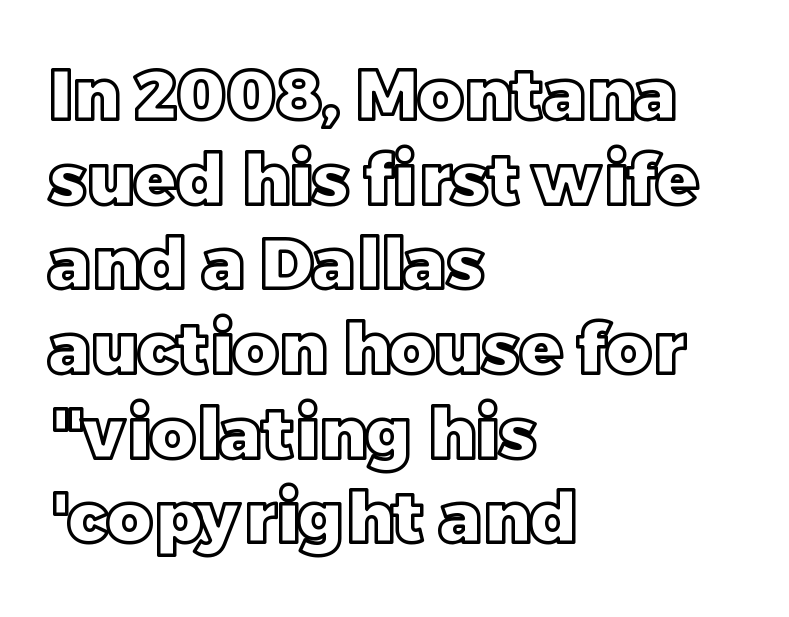
The image shows 70 px text type, upright; set left-aligned, line spacing 1.21x, normal letter spacing, not underlined; a large x-height.
